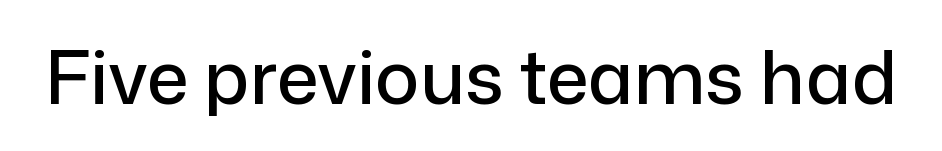
This is sans-serif lettering, the kind often seen on screens and signage. Nobody touched the tracking dial on this one. Clear beneath every line of the passage. Quick note: not italic, upright. This sample has the flowing, uneven cadence of proportional lettering.
